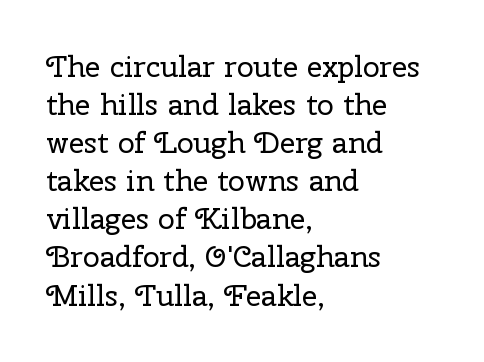
{"serif": "yes", "italic": "no", "bold": "no", "weight": "regular", "width": "normal", "stroke_contrast": "low", "x_height": "medium", "monospaced": "no", "underline": "no", "align": "left", "line_spacing": "normal", "line_spacing_ratio": 1.27, "letter_spacing": "normal", "letter_spacing_em": 0.0, "glyph_px": 30}
